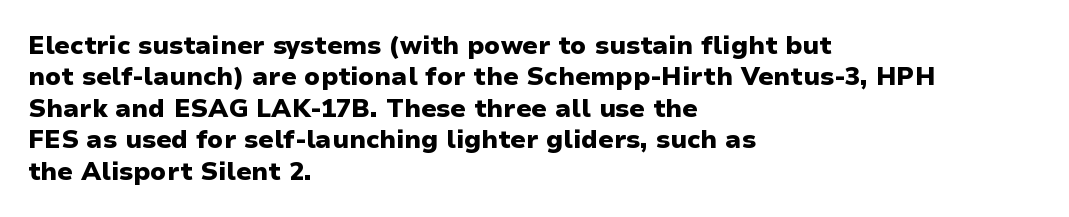
{"italic": "no", "bold": "yes", "underline": "no", "align": "left", "line_spacing": "normal", "line_spacing_ratio": 1.26, "letter_spacing": "normal", "letter_spacing_em": 0.0, "glyph_px": 25}
